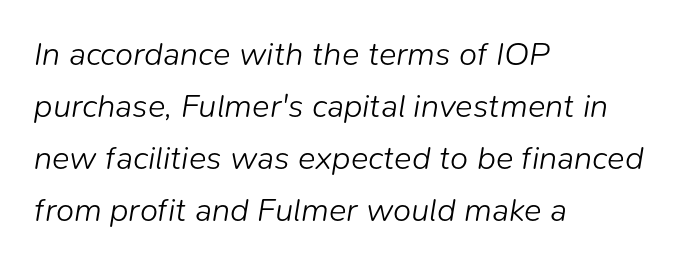
Q: Is the text bold? A: No.
Q: Is the text italic (slanted)? A: Yes, it leans right by about 9 degrees.
Q: Is the text underlined? A: No.
Q: How is the paragraph aligned? A: Left-aligned.
Q: Is the spacing between letters normal or unusually wide? A: Normal.
Q: Is the spacing between lines tight, normal or loose? A: Normal.
Q: Width (condensed, normal, or wide)? A: Normal.
Q: Stroke contrast? A: Low.
Q: x-height? A: Medium.
Q: Monospaced? A: No.
